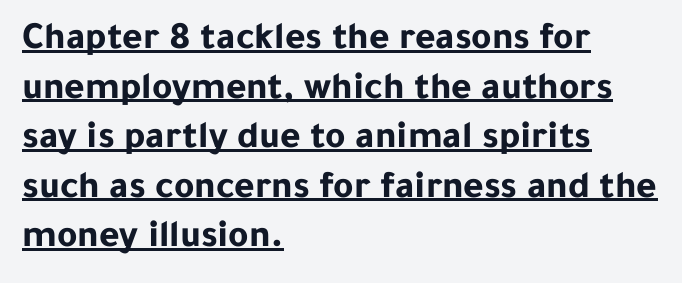
Q: Is the text bold? A: Yes.
Q: Is the text italic (slanted)? A: No, it is upright.
Q: Is the typeface a serif or a sans-serif typeface? A: Sans-serif.
Q: Is the text underlined? A: Yes.
Q: How is the paragraph aligned? A: Left-aligned.
Q: Is the spacing between letters normal or unusually wide? A: Normal.
Q: Is the spacing between lines tight, normal or loose? A: Normal.
Q: Width (condensed, normal, or wide)? A: Normal.
Q: Stroke contrast? A: Low.
Q: x-height? A: Medium.
Q: Monospaced? A: No.
